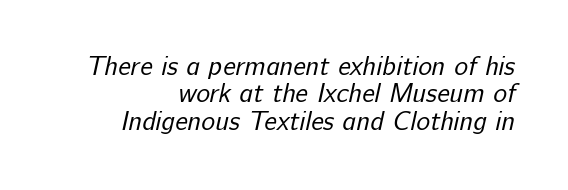
The gaps between neighbouring characters are ordinary and unremarkable. Plain, unruled lines of type. The face looks like a standard text weight, possibly lighter. The passage shown stacks its lines with hardly any gap.
